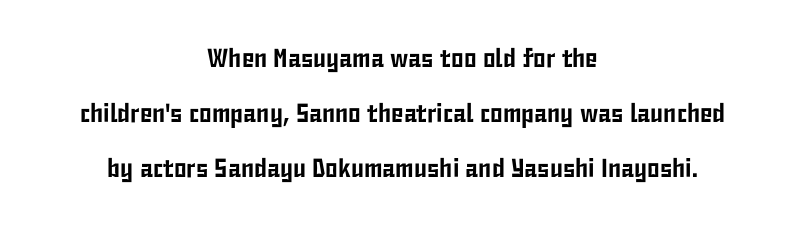
Q: Is the text italic (slanted)? A: No, it is upright.
Q: Is the text underlined? A: No.
Q: How is the paragraph aligned? A: Centered.
Q: Is the spacing between letters normal or unusually wide? A: Normal.
Q: Is the spacing between lines tight, normal or loose? A: Loose.
